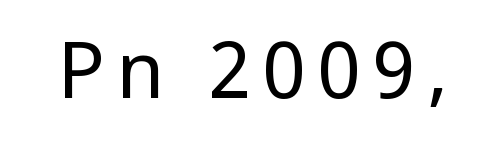
The image shows 78 px regular-weight, condensed sans-serif type, upright; set not underlined; low stroke contrast and a large x-height.
